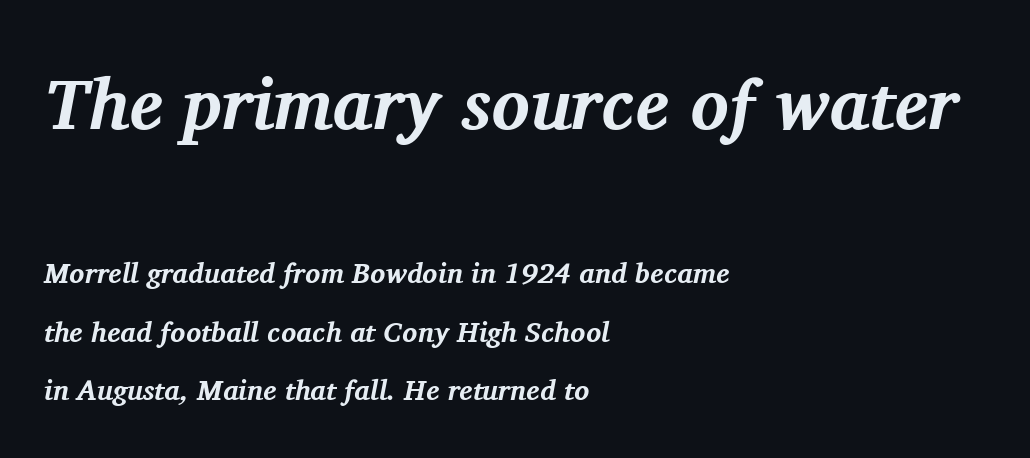
Honestly, there is no underline to notice here at all. When letters slant like this, we call the style italic. How are the letters spaced? Ordinarily, with no added tracking. Alignment: flush left. Interline gaps are noticeably wide in this sample.
